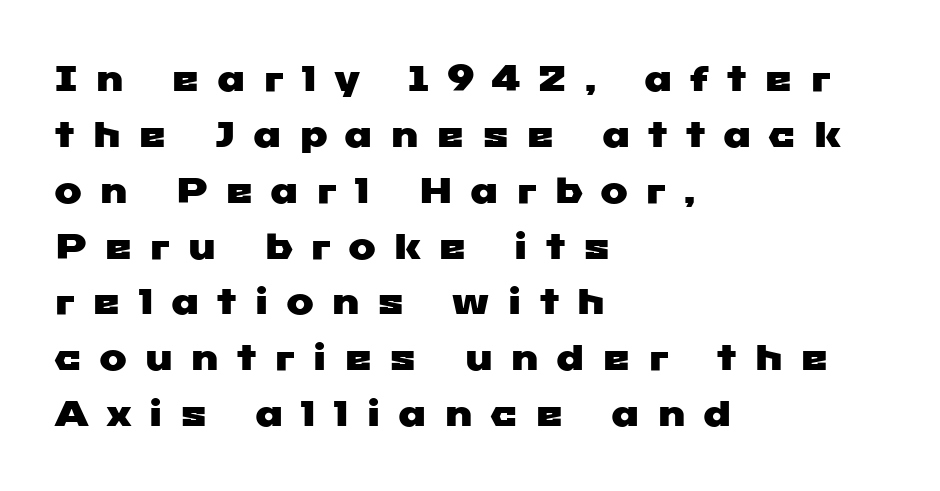
{"serif": "no", "width": "wide", "stroke_contrast": "low", "x_height": "medium", "monospaced": "no", "underline": "no", "align": "left", "line_spacing": "normal", "line_spacing_ratio": 1.51, "letter_spacing": "wide", "letter_spacing_em": 0.45, "glyph_px": 37}
